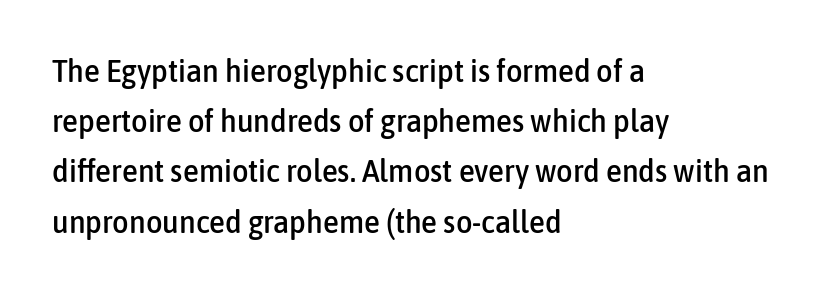
Q: Is the text italic (slanted)? A: No, it is upright.
Q: Is the typeface a serif or a sans-serif typeface? A: Sans-serif.
Q: Is the text underlined? A: No.
Q: How is the paragraph aligned? A: Left-aligned.
Q: Is the spacing between letters normal or unusually wide? A: Normal.
Q: Is the spacing between lines tight, normal or loose? A: Normal.
Q: Width (condensed, normal, or wide)? A: Condensed.
Q: Stroke contrast? A: Low.
Q: x-height? A: Medium.
Q: Monospaced? A: No.
